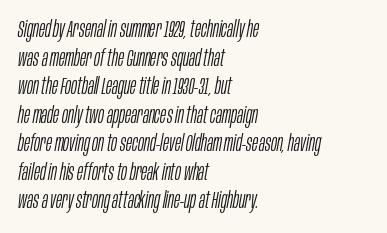
Q: Is the text bold? A: No.
Q: Is the text italic (slanted)? A: Yes, it leans right by about 10 degrees.
Q: Is the text underlined? A: No.
Q: How is the paragraph aligned? A: Left-aligned.
Q: Is the spacing between letters normal or unusually wide? A: Normal.
